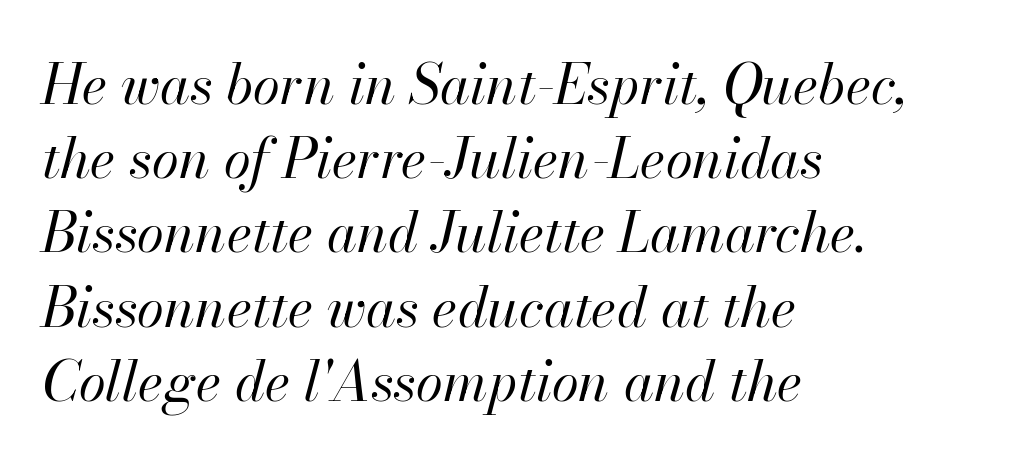
Q: Is the text bold? A: No.
Q: Is the text italic (slanted)? A: Yes, it leans right by about 13 degrees.
Q: Is the text underlined? A: No.
Q: How is the paragraph aligned? A: Left-aligned.
Q: Is the spacing between letters normal or unusually wide? A: Normal.
Q: Is the spacing between lines tight, normal or loose? A: Normal.
Q: Width (condensed, normal, or wide)? A: Normal.
Q: Stroke contrast? A: High.
Q: x-height? A: Small.
Q: Monospaced? A: No.
